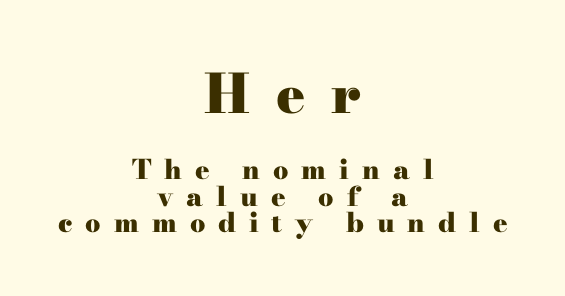
{"serif": "yes", "italic": "no", "bold": "yes", "weight": "heavy", "width": "wide", "stroke_contrast": "high", "x_height": "small", "monospaced": "no", "underline": "no", "align": "center", "line_spacing": "tight", "line_spacing_ratio": 0.98, "letter_spacing": "wide", "letter_spacing_em": 0.48, "larger_block": "first", "size_ratio": 2.0, "glyph_px": 54}
